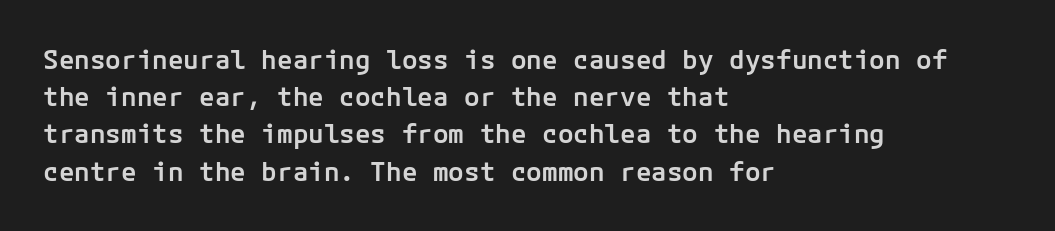
The strokes are fattened partway — semibold, not bold. The rendering uses a moderate line-height, typical for paragraphs. This sample uses plain, unmodified letter spacing. Any mark beneath the type? The region is blank.
